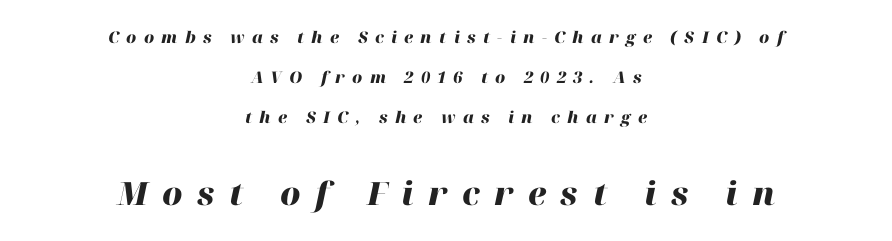
Q: Is the text bold? A: Yes.
Q: Is the text italic (slanted)? A: Yes, it leans right by about 12 degrees.
Q: Is the text underlined? A: No.
Q: How is the paragraph aligned? A: Centered.
Q: Is the spacing between letters normal or unusually wide? A: Unusually wide.
Q: Is the spacing between lines tight, normal or loose? A: Loose.
Q: Which block of text is set in a larger size, the first (top) or the second (bottom)? A: The second (bottom) one.
Q: Width (condensed, normal, or wide)? A: Normal.
Q: Stroke contrast? A: High.
Q: x-height? A: Medium.
Q: Monospaced? A: No.
